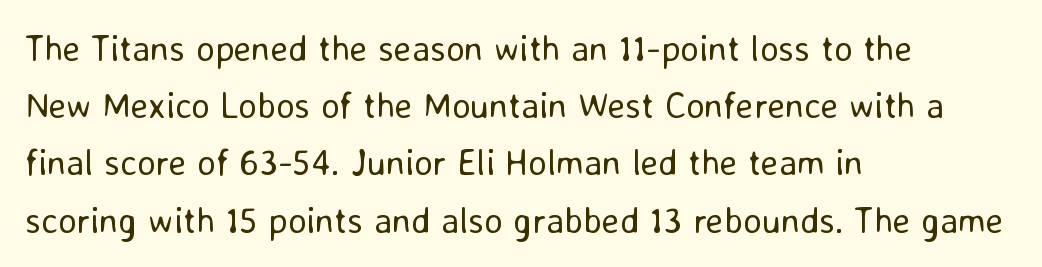
The image shows 36 px regular-weight sans-serif type, upright; set left-aligned, normal line spacing (1.59x), normal letter spacing, not underlined; low stroke contrast and a medium x-height.
